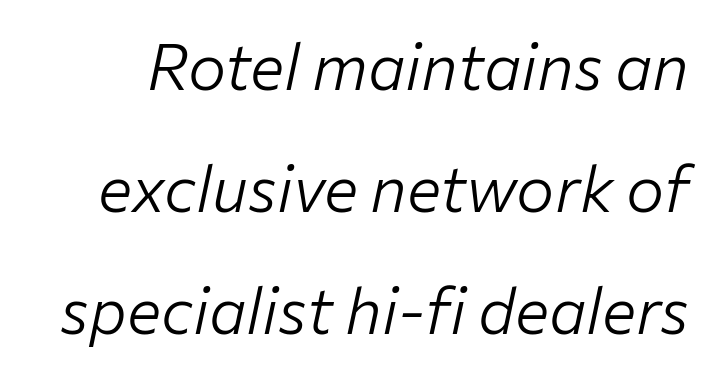
The image shows 64 px light type, italic (leaning right); set loose line spacing (1.91x), normal letter spacing, not underlined; low stroke contrast and a medium x-height.
